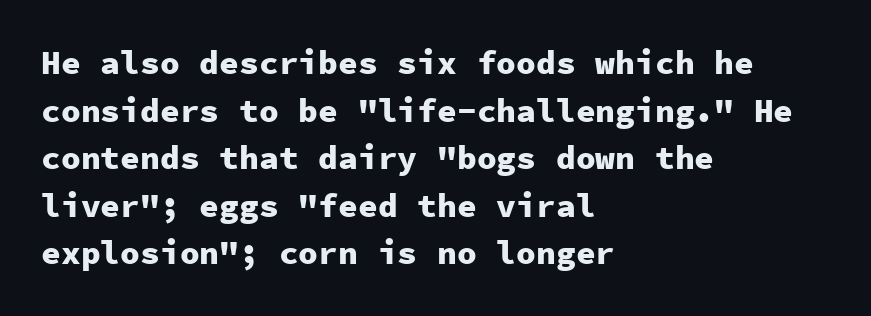
A typesetter would label this face a sans. You could count columns in this text — the font is strictly monospaced. Heavy-handed strokes throughout: this text is bold. Compared with typical body copy, the letter spacing here is the same. The vertical gap from one line to the next is medium.
